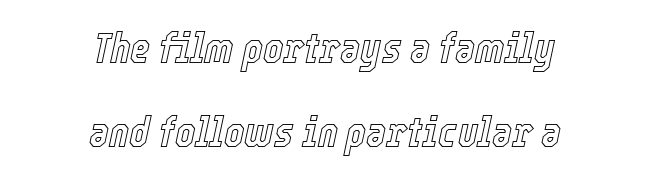
The image shows 43 px condensed type, italic (leaning right); set centered, loose line spacing (1.95x), normal letter spacing, not underlined; a medium x-height.
